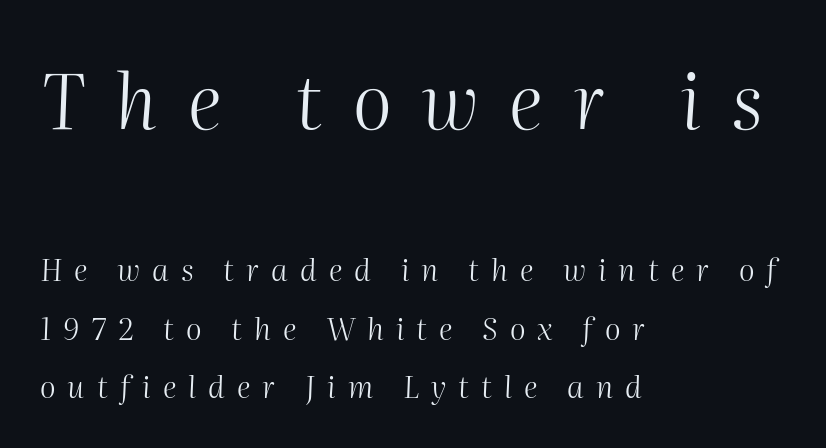
The image shows 75 px light type, italic (leaning right); set left-aligned, loose line spacing (1.94x), unusually wide letter spacing (+0.4 em), not underlined; the first (top) block is 2.5x larger; medium stroke contrast and a medium x-height.
